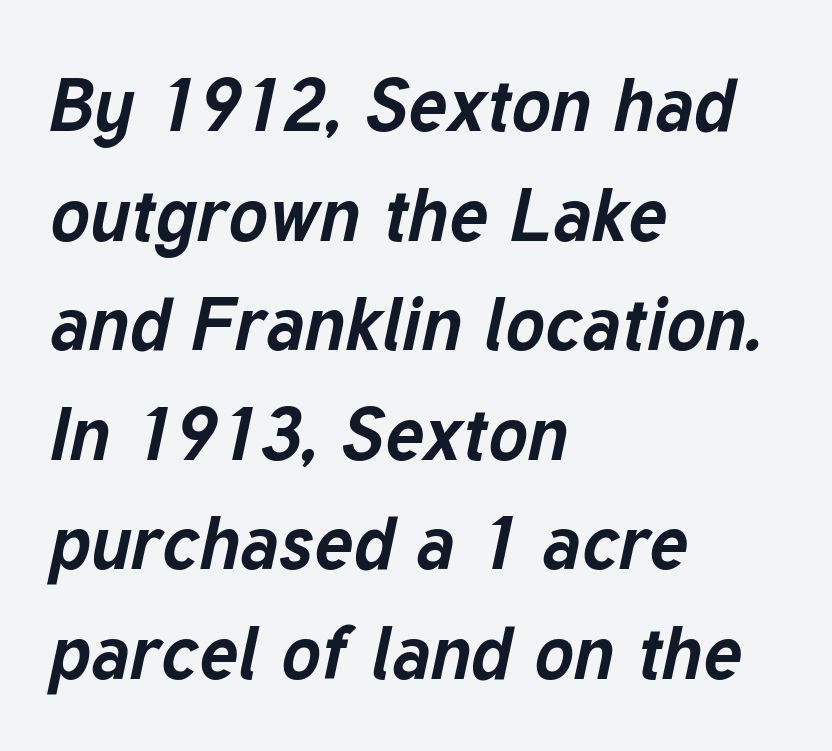
The image shows 74 px bold type, italic (leaning right); set left-aligned, normal line spacing (1.48x), normal letter spacing, not underlined; low stroke contrast and a medium x-height.
